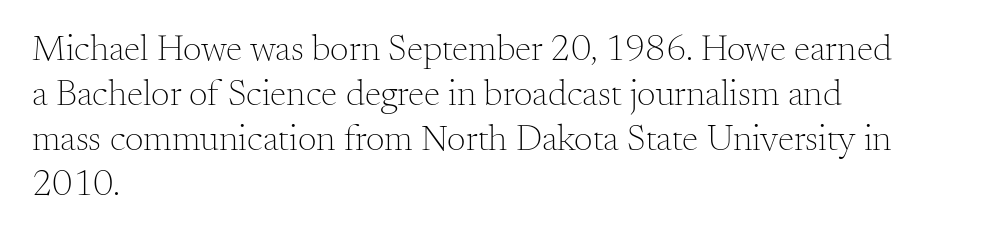
{"serif": "yes", "italic": "no", "bold": "no", "weight": "light", "width": "normal", "stroke_contrast": "medium", "x_height": "small", "monospaced": "no", "underline": "no", "align": "left", "line_spacing_ratio": 1.22, "letter_spacing": "normal", "letter_spacing_em": 0.0, "glyph_px": 37}
